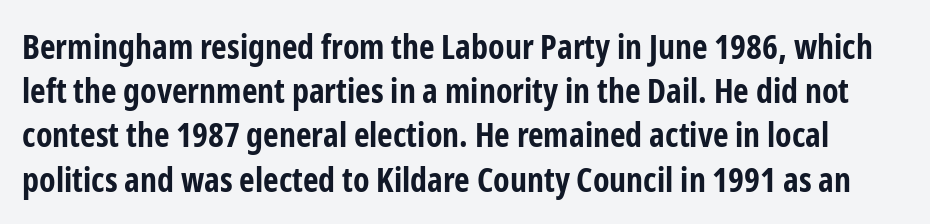
{"serif": "no", "italic": "no", "bold": "yes", "weight": "bold", "width": "condensed", "stroke_contrast": "low", "x_height": "medium", "monospaced": "no", "underline": "no", "line_spacing": "normal", "line_spacing_ratio": 1.3, "letter_spacing": "normal", "letter_spacing_em": 0.0, "glyph_px": 34}
